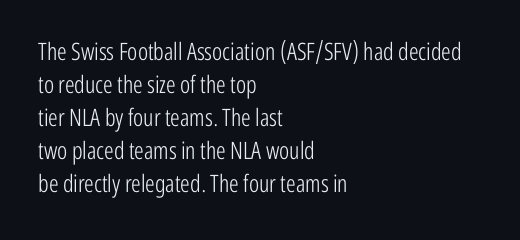
Q: Is the text bold? A: No.
Q: Is the text italic (slanted)? A: No, it is upright.
Q: Is the text underlined? A: No.
Q: How is the paragraph aligned? A: Left-aligned.
Q: Is the spacing between letters normal or unusually wide? A: Normal.
Q: Is the spacing between lines tight, normal or loose? A: Normal.
